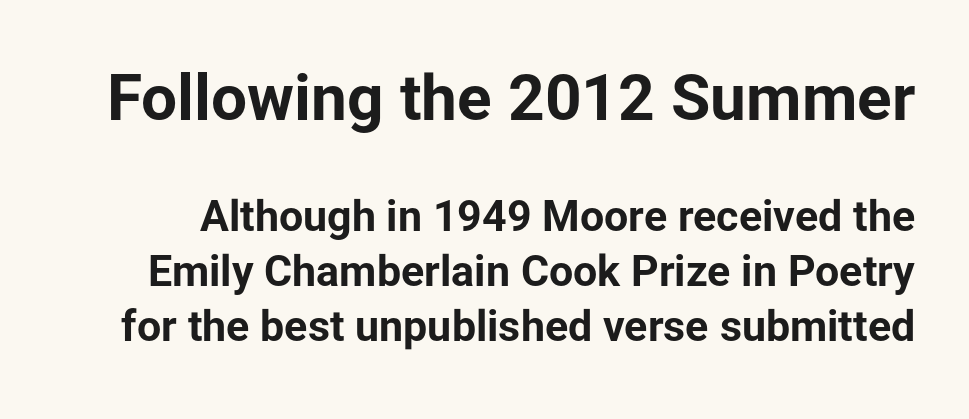
The image shows 64 px bold sans-serif type, upright; set normal line spacing (1.27x), normal letter spacing, not underlined; the first (top) block is 1.49x larger; low stroke contrast and a medium x-height.
